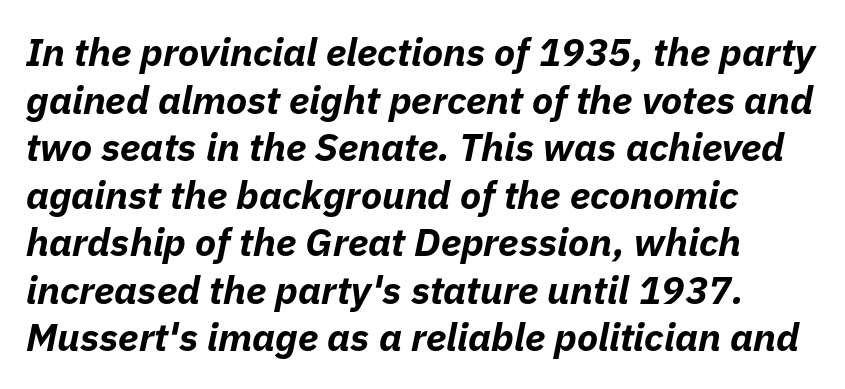
{"italic": "yes", "lean": "right", "slant_degrees": 11, "bold": "yes", "weight": "bold", "width": "normal", "stroke_contrast": "low", "x_height": "medium", "monospaced": "no", "underline": "no", "align": "left", "line_spacing_ratio": 1.22, "letter_spacing": "normal", "letter_spacing_em": 0.0, "glyph_px": 39}
